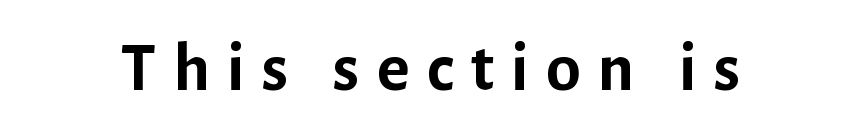
The image shows 70 px semibold sans-serif type, upright; set unusually wide letter spacing (+0.24 em), not underlined; low stroke contrast and a medium x-height.
